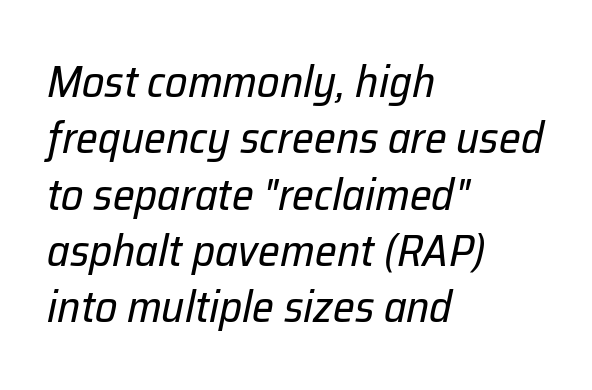
The image shows 44 px regular-weight type, italic (leaning right); set left-aligned, normal line spacing (1.28x), normal letter spacing, not underlined; low stroke contrast and a medium x-height.
